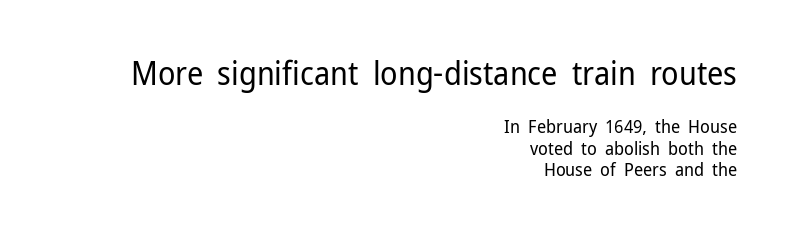
Leftover space on each line is placed entirely before the opening word. A typesetter would label this face a sans. Is there any slant? The stems are plumb. Bigger letters appear in the top chunk; the bottom chunk is reduced.
